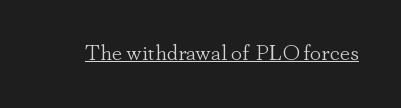
Does a line run under the words? Yes, clearly. Each word holds together tightly as a unit, with standard inter-letter gaps. When letters stand straight like this, we call the style roman or upright. Compared with a typical body face, this is equally light or lighter still.
